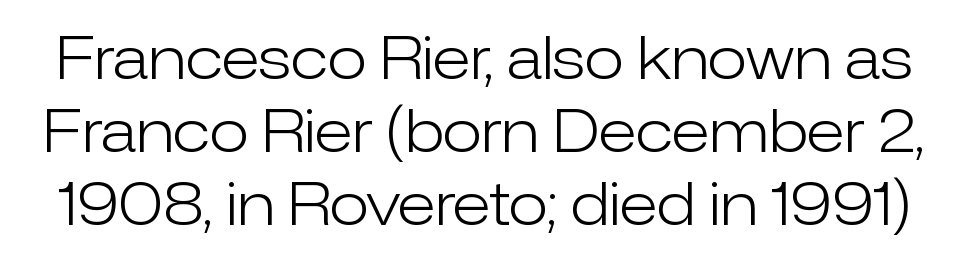
{"serif": "no", "italic": "no", "bold": "no", "weight": "light", "width": "normal", "stroke_contrast": "low", "x_height": "medium", "monospaced": "no", "underline": "no", "line_spacing": "normal", "line_spacing_ratio": 1.26, "letter_spacing": "normal", "letter_spacing_em": 0.0, "glyph_px": 58}
